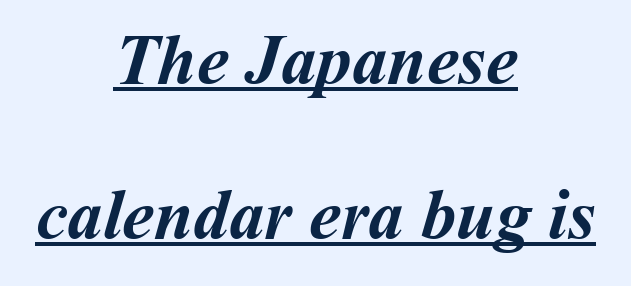
{"bold": "yes", "weight": "semibold", "width": "normal", "stroke_contrast": "medium", "x_height": "medium", "monospaced": "no", "underline": "yes", "align": "center", "line_spacing": "loose", "line_spacing_ratio": 2.18, "letter_spacing": "normal", "letter_spacing_em": 0.0, "glyph_px": 71}
